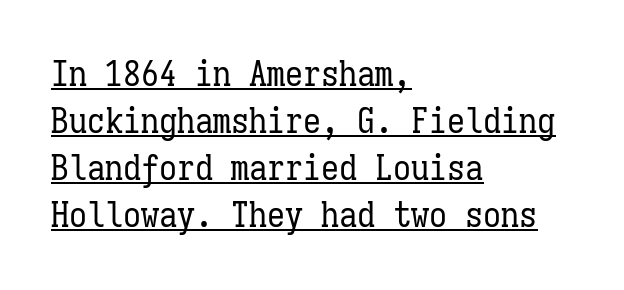
{"italic": "no", "bold": "no", "weight": "regular", "width": "condensed", "stroke_contrast": "low", "x_height": "medium", "monospaced": "yes", "underline": "yes", "align": "left", "line_spacing": "normal", "line_spacing_ratio": 1.31, "letter_spacing": "normal", "letter_spacing_em": 0.0, "glyph_px": 36}
